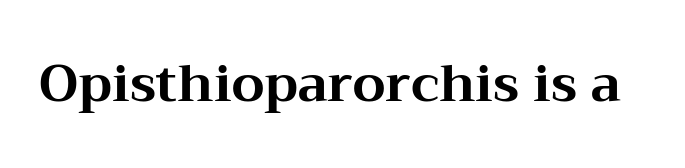
The image shows 51 px bold, wide serif type, upright; set normal letter spacing, not underlined; medium stroke contrast and a medium x-height.
